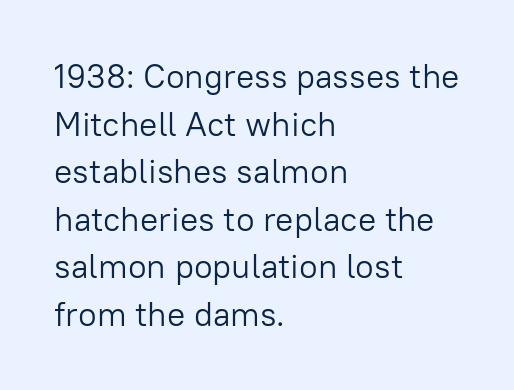
{"serif": "no", "italic": "no", "bold": "no", "weight": "light", "width": "normal", "stroke_contrast": "low", "x_height": "medium", "monospaced": "no", "underline": "no", "align": "left", "line_spacing": "normal", "line_spacing_ratio": 1.4, "letter_spacing": "normal", "letter_spacing_em": 0.0, "glyph_px": 34}
